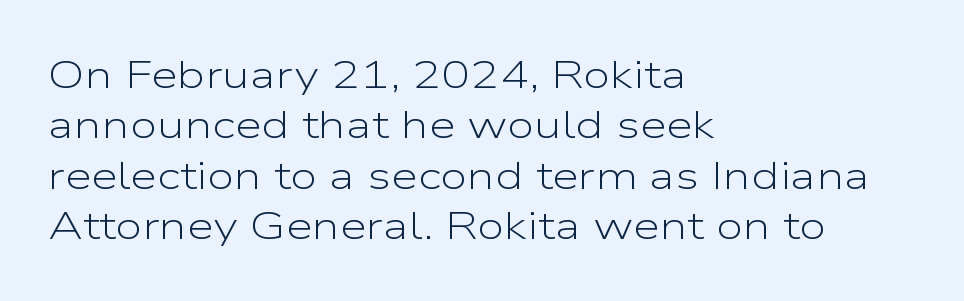
Each letter keeps its own natural width here, so spacing adapts to shape. Tall strokes in this sample are plumb rather than angled. These lines stack with their left ends in a neat column. Is the letter spacing exaggerated? No — it looks like the ordinary default.
